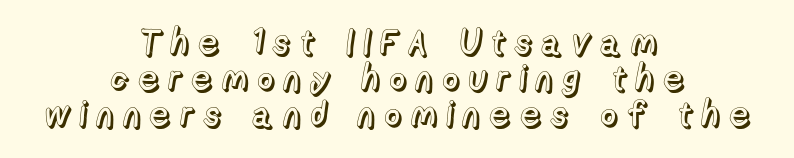
{"width": "normal", "x_height": "medium", "monospaced": "no", "underline": "no", "align": "center", "line_spacing": "tight", "line_spacing_ratio": 1.03, "letter_spacing": "wide", "letter_spacing_em": 0.22, "glyph_px": 35}
